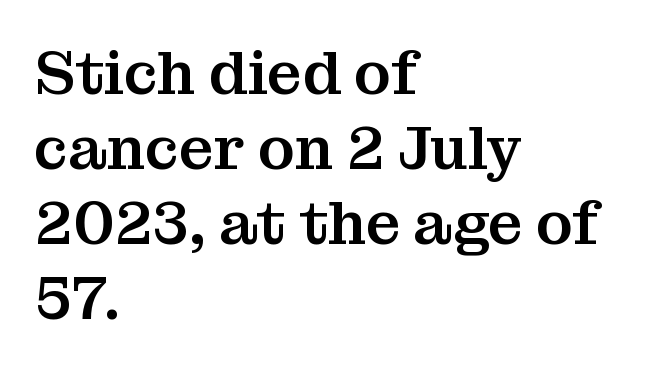
Glyph-to-glyph distance matches everyday printed text. Examine the stroke ends and you'll spot serifs. Is there any slant? The stems are plumb. Horizontally, the lines are justified to the leading edge only. Letters rest on an invisible, unmarked baseline. Proportional: the letters do not fall into vertical columns.
